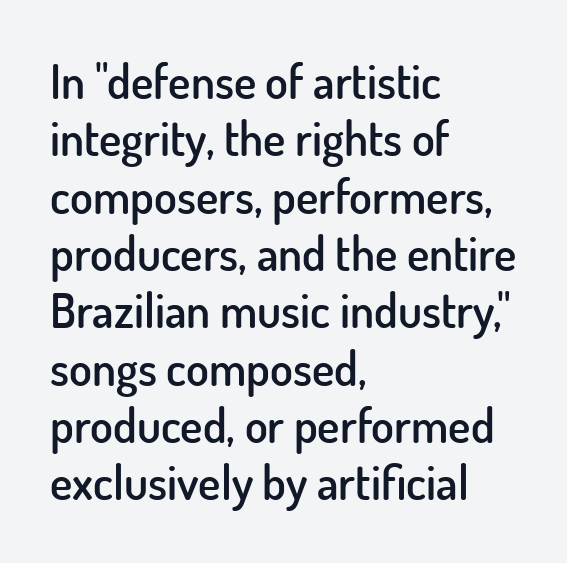
Q: Is the text bold? A: Semi-bold.
Q: Is the text italic (slanted)? A: No, it is upright.
Q: Is the typeface a serif or a sans-serif typeface? A: Sans-serif.
Q: Is the text underlined? A: No.
Q: How is the paragraph aligned? A: Left-aligned.
Q: Is the spacing between letters normal or unusually wide? A: Normal.
Q: Width (condensed, normal, or wide)? A: Normal.
Q: Stroke contrast? A: Low.
Q: x-height? A: Small.
Q: Monospaced? A: No.
